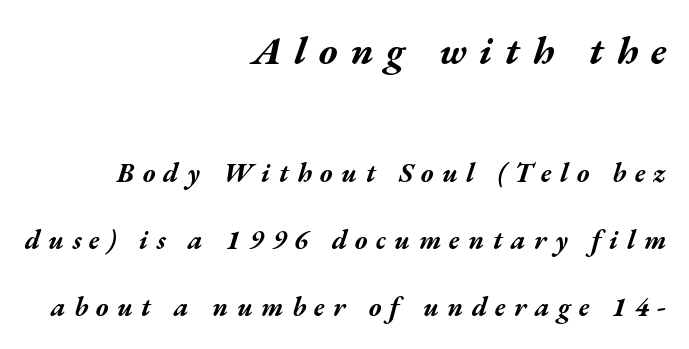
The image shows 40 px bold, wide type, italic (leaning right); set right-aligned, loose line spacing (2.48x), unusually wide letter spacing (+0.31 em), not underlined; the first (top) block is 1.48x larger; medium stroke contrast and a medium x-height.
